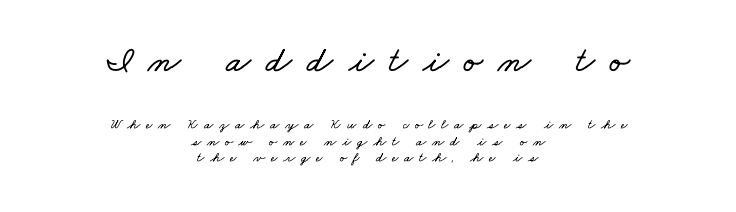
Q: Is the text underlined? A: No.
Q: How is the paragraph aligned? A: Centered.
Q: Is the spacing between letters normal or unusually wide? A: Unusually wide.
Q: Which block of text is set in a larger size, the first (top) or the second (bottom)? A: The first (top) one.
Q: Width (condensed, normal, or wide)? A: Wide.
Q: Stroke contrast? A: Low.
Q: x-height? A: Small.
Q: Monospaced? A: No.
